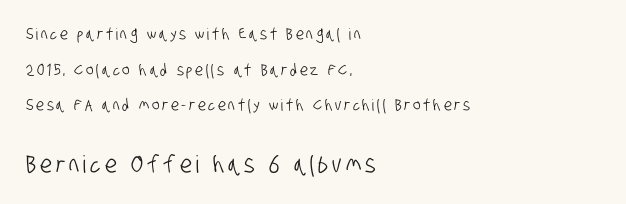
The image shows 24 px text type; set left-aligned, loose line spacing (2.23x), not underlined; the second (bottom) block is 1.5x larger.
